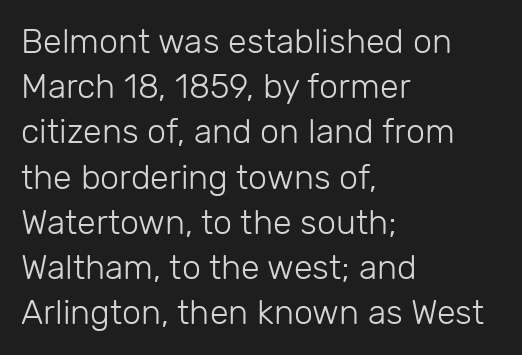
Q: Is the text bold? A: No.
Q: Is the text italic (slanted)? A: No, it is upright.
Q: Is the typeface a serif or a sans-serif typeface? A: Sans-serif.
Q: Is the text underlined? A: No.
Q: How is the paragraph aligned? A: Left-aligned.
Q: Is the spacing between letters normal or unusually wide? A: Normal.
Q: Is the spacing between lines tight, normal or loose? A: Normal.
Q: Width (condensed, normal, or wide)? A: Normal.
Q: Stroke contrast? A: Low.
Q: x-height? A: Medium.
Q: Monospaced? A: No.
